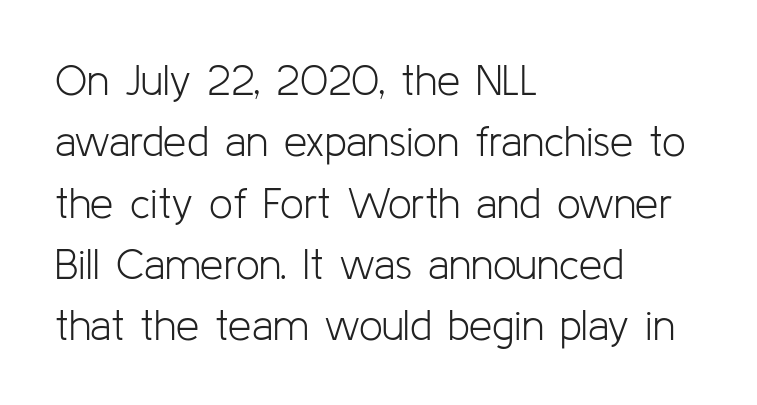
No italicization has been applied; the sample stays upright. Are there feet on the stems? There aren't — it's a sans. The rows are spaced the way most documents space them. This sample is left-justified, so line endings fall wherever the words run out. Descender tails drop into unmarked territory.
